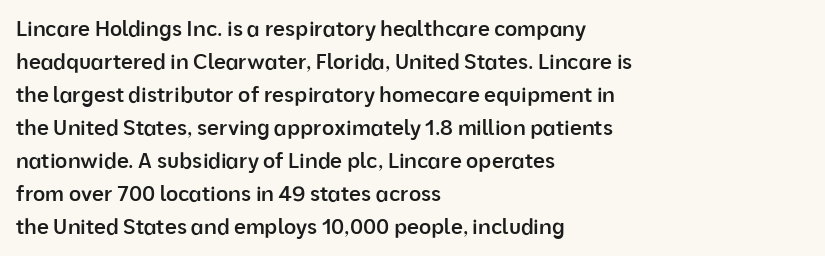
Q: Is the text bold? A: Semi-bold.
Q: Is the text italic (slanted)? A: No, it is upright.
Q: Is the text underlined? A: No.
Q: How is the paragraph aligned? A: Left-aligned.
Q: Is the spacing between letters normal or unusually wide? A: Normal.
Q: Is the spacing between lines tight, normal or loose? A: Normal.
